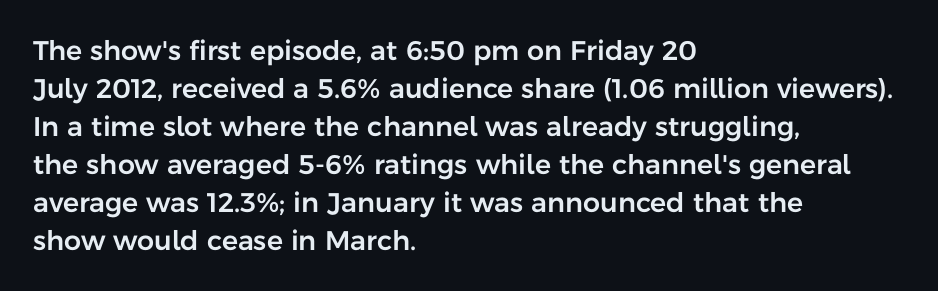
Every stem runs plumb, perpendicular to the baseline. No extra tracking has been applied to these lines. Students, observe: this is what conventionally led text looks like. The rendering anchors every line to the left-hand side. Just letters on the line, the space beneath them empty.
